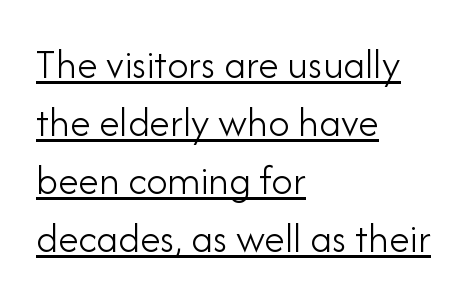
Think of a printed novel: that variable character pitch is what you see here. The line-height multiplier appears to be the usual default. Students, note that the glyphs here touch the page at normal intervals. The letters stand straight up with perfectly vertical stems. Compared with undecorated copy, this sample adds a rule below the words.
